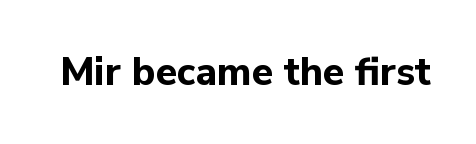
The image shows 39 px bold sans-serif type, upright; set normal letter spacing, not underlined; low stroke contrast and a medium x-height.
